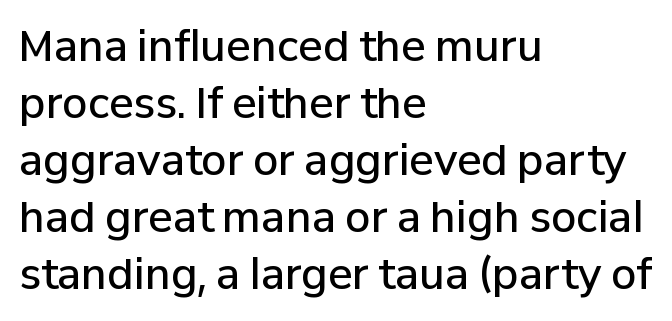
The space directly below the letters is spotless. Words appear dense and cohesive because spacing is normal. Set as a demibold, roughly 600 on the weight scale. Does the type have serifs? No, each stem ends abruptly. Vertical spacing — default. It's the straight-up-and-down kind of type.
